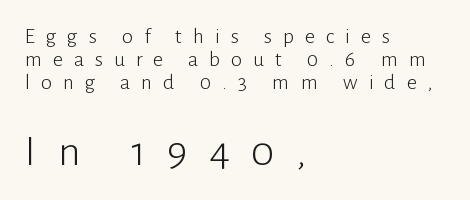
The image shows 44 px light sans-serif type, upright; set left-aligned, tight line spacing (1.05x), unusually wide letter spacing (+0.49 em), not underlined; the second (bottom) block is 2.0x larger; low stroke contrast and a medium x-height.
